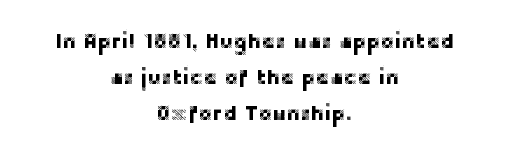
Q: Is the text italic (slanted)? A: No, it is upright.
Q: Is the text underlined? A: No.
Q: How is the paragraph aligned? A: Centered.
Q: Is the spacing between letters normal or unusually wide? A: Normal.
